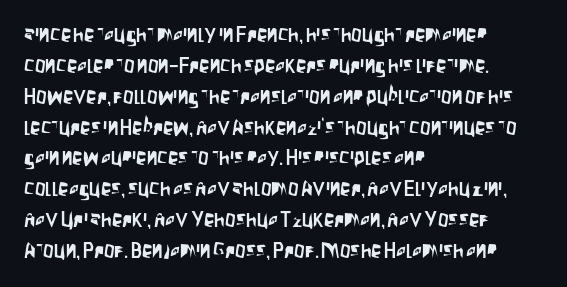
{"italic": "no", "underline": "no", "align": "left", "line_spacing": "normal", "line_spacing_ratio": 1.47, "letter_spacing": "normal", "letter_spacing_em": 0.0, "glyph_px": 21}
